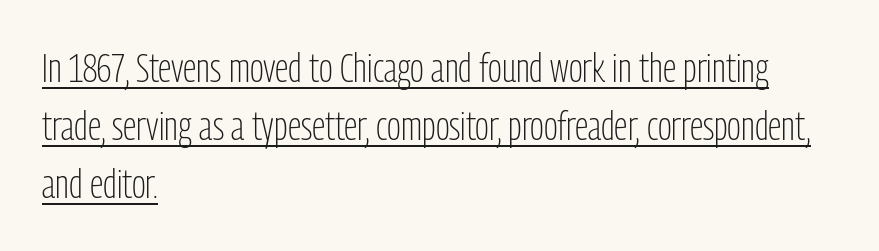
Q: Is the text bold? A: No.
Q: Is the text italic (slanted)? A: No, it is upright.
Q: Is the typeface a serif or a sans-serif typeface? A: Sans-serif.
Q: Is the text underlined? A: Yes.
Q: How is the paragraph aligned? A: Left-aligned.
Q: Is the spacing between letters normal or unusually wide? A: Normal.
Q: Is the spacing between lines tight, normal or loose? A: Normal.
Q: Width (condensed, normal, or wide)? A: Condensed.
Q: Stroke contrast? A: Low.
Q: x-height? A: Medium.
Q: Monospaced? A: No.
